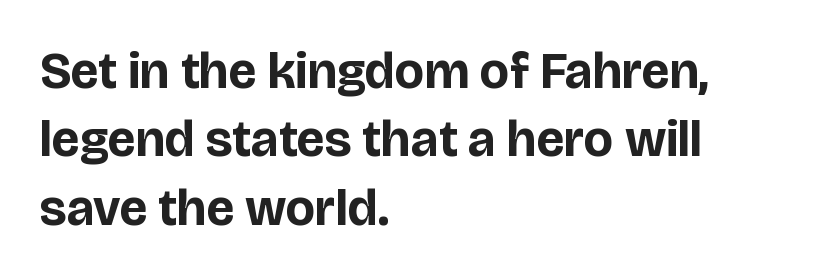
Q: Is the text bold? A: Yes.
Q: Is the text italic (slanted)? A: No, it is upright.
Q: Is the typeface a serif or a sans-serif typeface? A: Sans-serif.
Q: Is the text underlined? A: No.
Q: How is the paragraph aligned? A: Left-aligned.
Q: Is the spacing between letters normal or unusually wide? A: Normal.
Q: Is the spacing between lines tight, normal or loose? A: Normal.
Q: Width (condensed, normal, or wide)? A: Normal.
Q: Stroke contrast? A: Low.
Q: x-height? A: Large.
Q: Monospaced? A: No.
